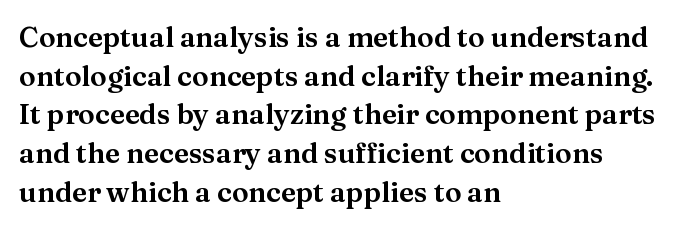
Q: Is the text italic (slanted)? A: No, it is upright.
Q: Is the typeface a serif or a sans-serif typeface? A: Serif.
Q: Is the text underlined? A: No.
Q: How is the paragraph aligned? A: Left-aligned.
Q: Is the spacing between letters normal or unusually wide? A: Normal.
Q: Is the spacing between lines tight, normal or loose? A: Normal.
Q: Width (condensed, normal, or wide)? A: Normal.
Q: Stroke contrast? A: Medium.
Q: x-height? A: Medium.
Q: Monospaced? A: No.
